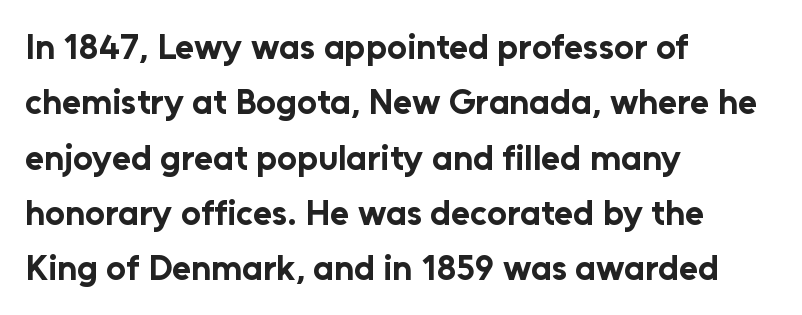
Q: Is the text bold? A: Yes.
Q: Is the text italic (slanted)? A: No, it is upright.
Q: Is the typeface a serif or a sans-serif typeface? A: Sans-serif.
Q: Is the text underlined? A: No.
Q: How is the paragraph aligned? A: Left-aligned.
Q: Is the spacing between letters normal or unusually wide? A: Normal.
Q: Is the spacing between lines tight, normal or loose? A: Normal.
Q: Width (condensed, normal, or wide)? A: Normal.
Q: Stroke contrast? A: Low.
Q: x-height? A: Medium.
Q: Monospaced? A: No.
